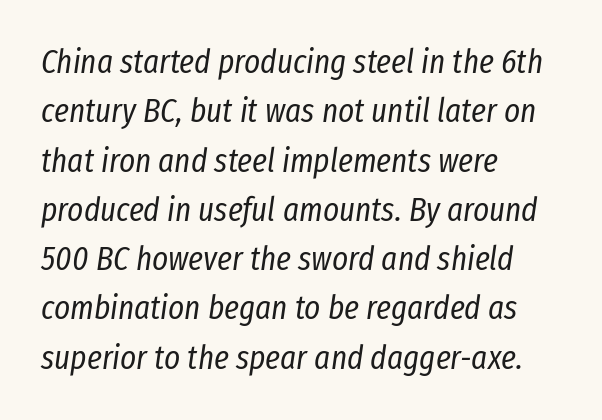
The area under the type is left untouched. Weight: regular or lighter. These lines are rendered in a variable-pitch font. When letters slant like this, we call the style italic. There is no visible air inserted between adjacent glyphs.
